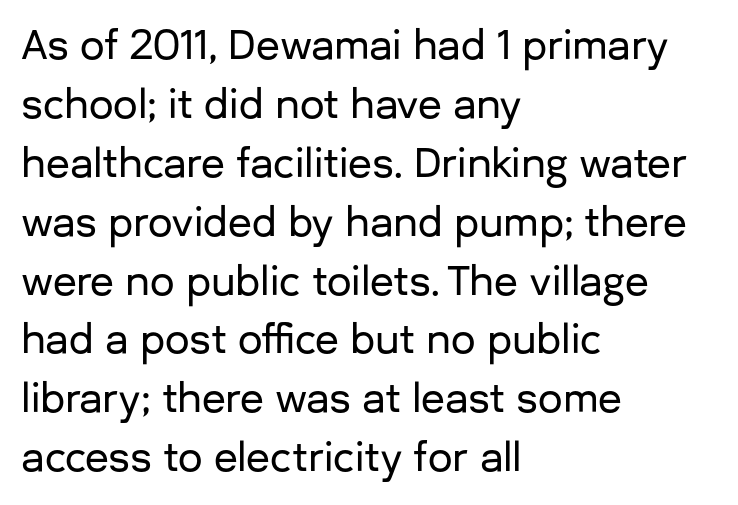
Q: Is the text italic (slanted)? A: No, it is upright.
Q: Is the typeface a serif or a sans-serif typeface? A: Sans-serif.
Q: Is the text underlined? A: No.
Q: How is the paragraph aligned? A: Left-aligned.
Q: Is the spacing between letters normal or unusually wide? A: Normal.
Q: Is the spacing between lines tight, normal or loose? A: Normal.
Q: Width (condensed, normal, or wide)? A: Normal.
Q: Stroke contrast? A: Low.
Q: x-height? A: Medium.
Q: Monospaced? A: No.
